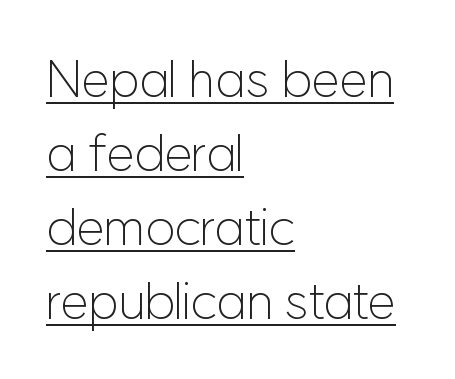
The image shows 51 px light sans-serif type, upright; set left-aligned, normal line spacing (1.45x), normal letter spacing, underlined; low stroke contrast and a medium x-height.
